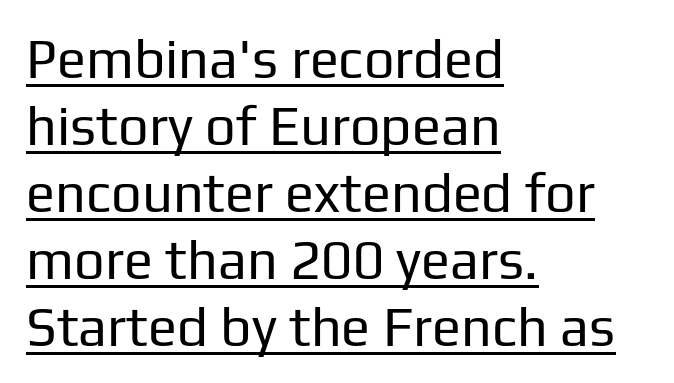
This is sans-serif lettering, the kind often seen on screens and signage. These lines stack with their left ends in a neat column. Varying glyph widths throughout — classic text-font behaviour. If you drew a line through each stem, it would be perfectly vertical. There is no visible air inserted between adjacent glyphs.
